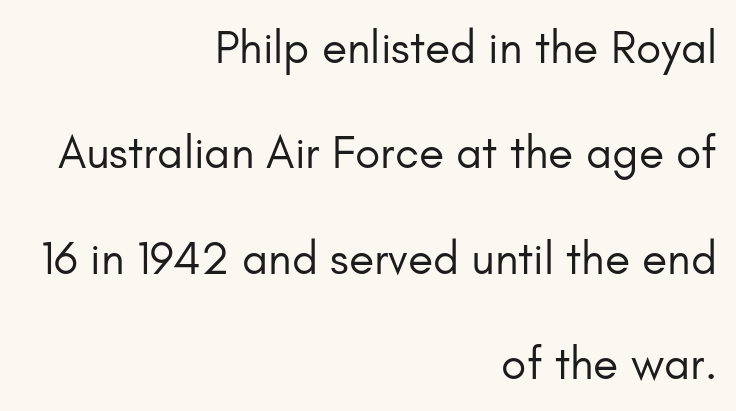
The image shows 46 px regular-weight sans-serif type, upright; set right-aligned, loose line spacing (2.29x), normal letter spacing, not underlined; low stroke contrast and a small x-height.
